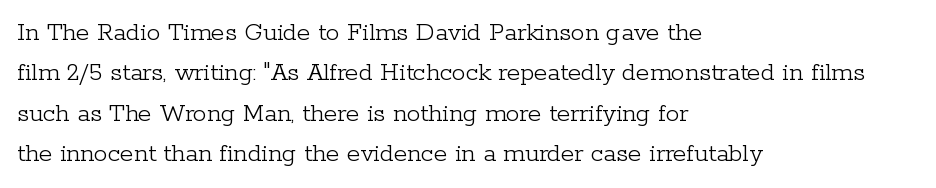
The image shows 27 px text type, upright; set left-aligned, normal line spacing (1.5x), normal letter spacing, not underlined.
